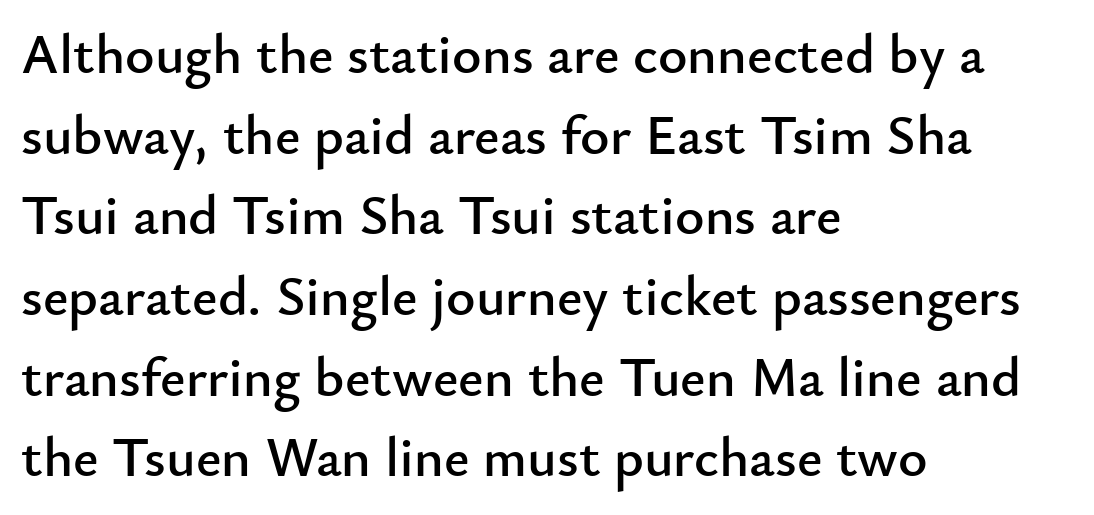
The image shows 56 px sans-serif type, upright; set left-aligned, normal line spacing (1.44x), normal letter spacing, not underlined; low stroke contrast and a small x-height.
